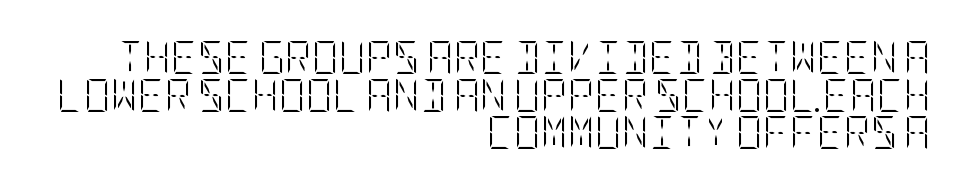
{"italic": "no", "bold": "no", "weight": "light", "width": "condensed", "stroke_contrast": "low", "x_height": "large", "underline": "no", "align": "right", "line_spacing": "tight", "line_spacing_ratio": 1.14, "letter_spacing": "normal", "letter_spacing_em": 0.0, "glyph_px": 33}
